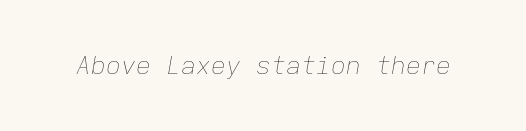
Q: Is the text bold? A: No.
Q: Is the text italic (slanted)? A: Yes, it leans right by about 9 degrees.
Q: Is the text underlined? A: No.
Q: Is the spacing between letters normal or unusually wide? A: Normal.
